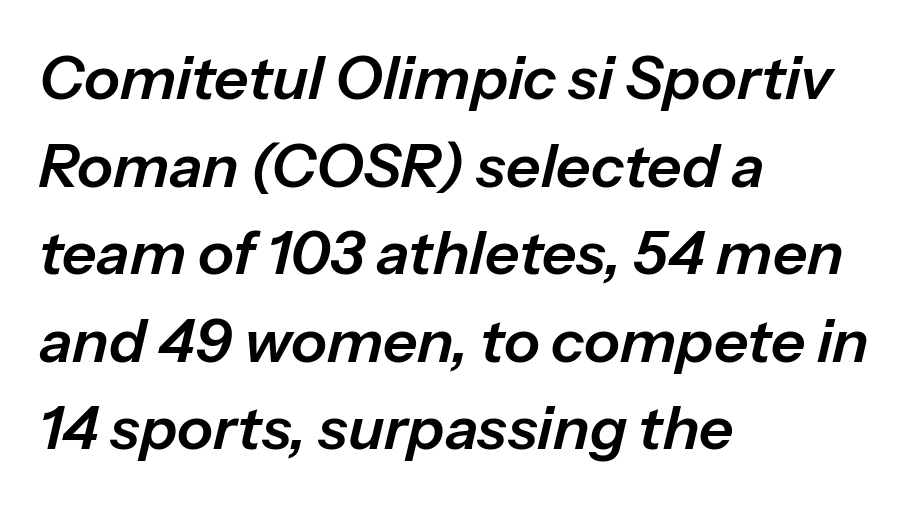
Is there much room between lines? A standard amount, neither cramped nor airy. Letters rest on an invisible, unmarked baseline. Each letter keeps its own natural width here, so spacing adapts to shape. Caption: multi-line text, flush left, ragged right. The tracking reads as untouched default to a designer's eye.
